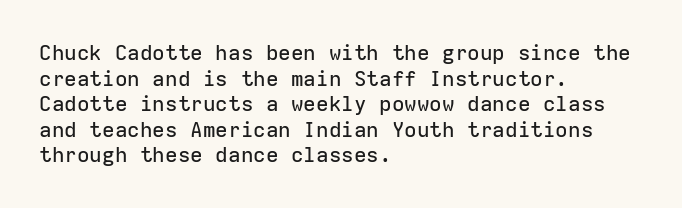
The image shows 21 px text type, upright; set left-aligned, line spacing 1.22x, normal letter spacing, not underlined.
